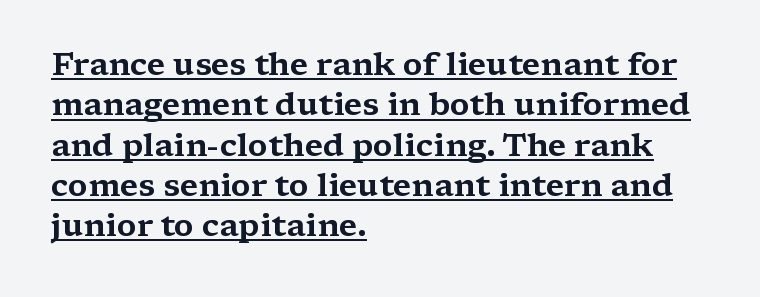
Q: Is the text italic (slanted)? A: No, it is upright.
Q: Is the typeface a serif or a sans-serif typeface? A: Serif.
Q: Is the text underlined? A: Yes.
Q: How is the paragraph aligned? A: Left-aligned.
Q: Is the spacing between letters normal or unusually wide? A: Normal.
Q: Is the spacing between lines tight, normal or loose? A: Normal.
Q: Width (condensed, normal, or wide)? A: Wide.
Q: Stroke contrast? A: Medium.
Q: x-height? A: Medium.
Q: Monospaced? A: No.
